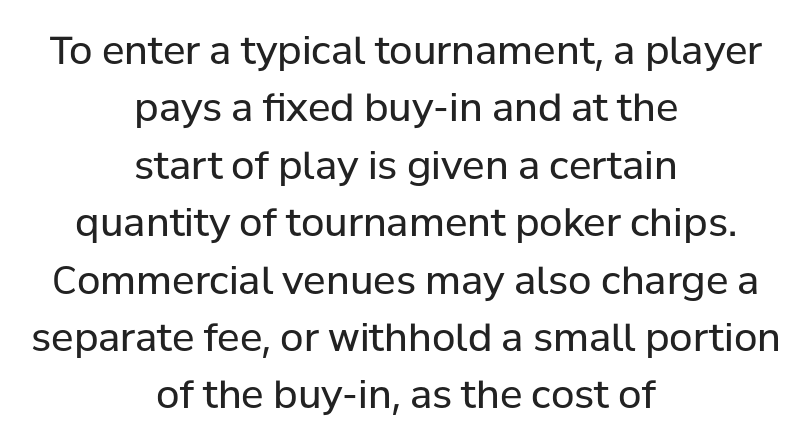
Q: Is the text bold? A: No.
Q: Is the text italic (slanted)? A: No, it is upright.
Q: Is the typeface a serif or a sans-serif typeface? A: Sans-serif.
Q: Is the text underlined? A: No.
Q: How is the paragraph aligned? A: Centered.
Q: Is the spacing between letters normal or unusually wide? A: Normal.
Q: Is the spacing between lines tight, normal or loose? A: Normal.
Q: Width (condensed, normal, or wide)? A: Normal.
Q: Stroke contrast? A: Low.
Q: x-height? A: Medium.
Q: Monospaced? A: No.
